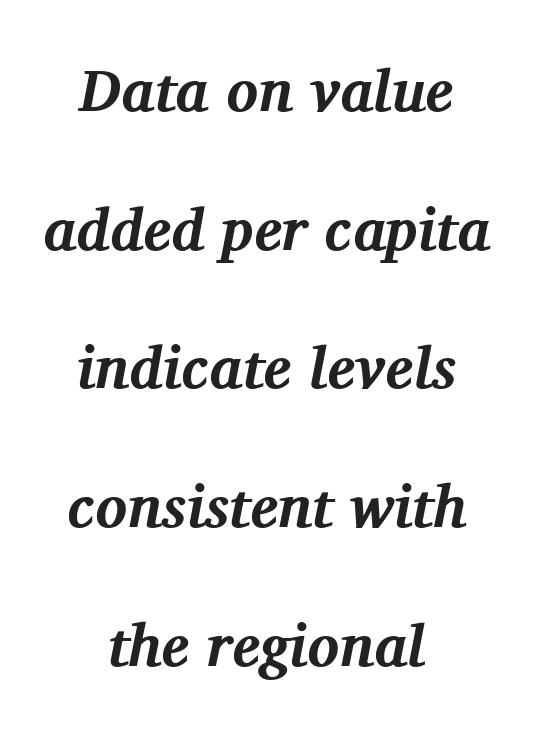
The image shows 59 px bold serif type, italic (leaning right); set centered, loose line spacing (2.35x), normal letter spacing, not underlined; medium stroke contrast and a medium x-height.
